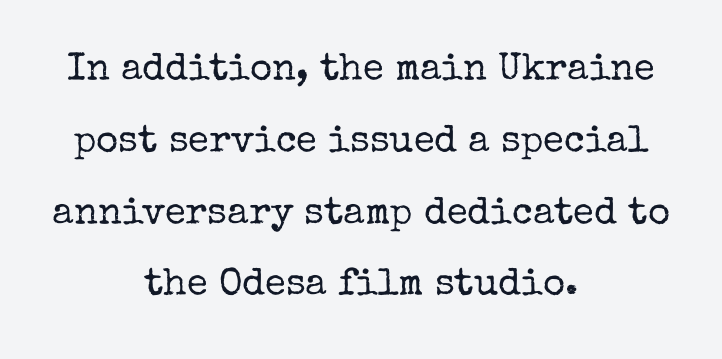
Q: Is the text bold? A: No.
Q: Is the text italic (slanted)? A: No, it is upright.
Q: Is the typeface a serif or a sans-serif typeface? A: Serif.
Q: Is the text underlined? A: No.
Q: How is the paragraph aligned? A: Centered.
Q: Is the spacing between letters normal or unusually wide? A: Normal.
Q: Width (condensed, normal, or wide)? A: Normal.
Q: Stroke contrast? A: Low.
Q: x-height? A: Medium.
Q: Monospaced? A: No.
